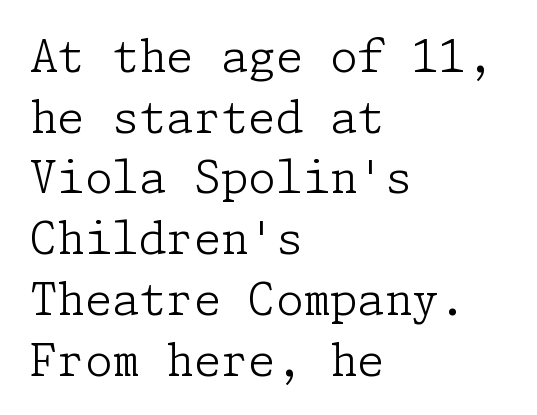
The designer went with a serif here, giving each stem small feet. This sample keeps an unexceptional amount of space between lines. Is the type heavy? It reads as light-to-regular instead. One-word summary of the alignment: left. Spacing between characters is what you'd get straight out of the box.
